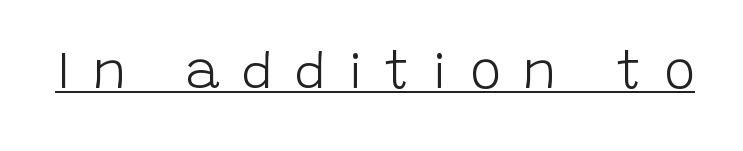
{"serif": "no", "italic": "no", "bold": "no", "weight": "light", "width": "normal", "stroke_contrast": "low", "x_height": "large", "monospaced": "no", "underline": "yes", "letter_spacing": "wide", "letter_spacing_em": 0.42, "glyph_px": 52}
